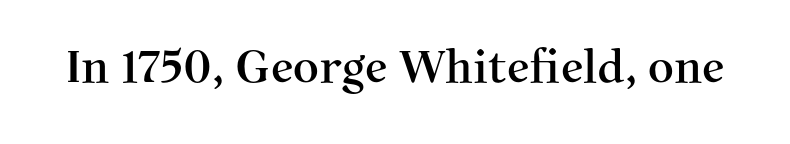
The image shows 45 px serif type, upright; set normal letter spacing, not underlined; medium stroke contrast and a medium x-height.
